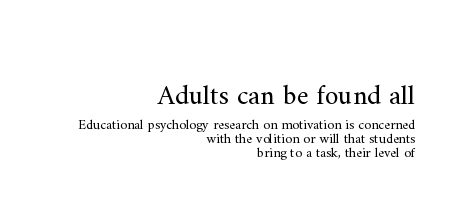
{"serif": "yes", "italic": "no", "bold": "no", "weight": "regular", "width": "normal", "stroke_contrast": "medium", "x_height": "small", "monospaced": "no", "underline": "no", "align": "right", "line_spacing": "tight", "line_spacing_ratio": 0.99, "letter_spacing": "normal", "letter_spacing_em": 0.0, "larger_block": "first", "size_ratio": 2.0, "glyph_px": 28}
